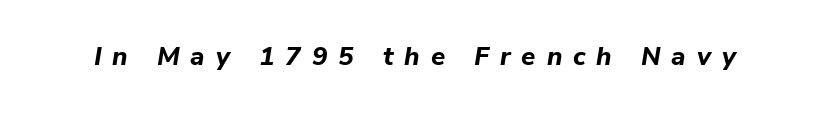
This rendering widens character spacing well past its baseline value. Italic? Definitely — the glyphs are oblique. The area under the type is left untouched. Heavy-handed strokes throughout: this text is bold.
